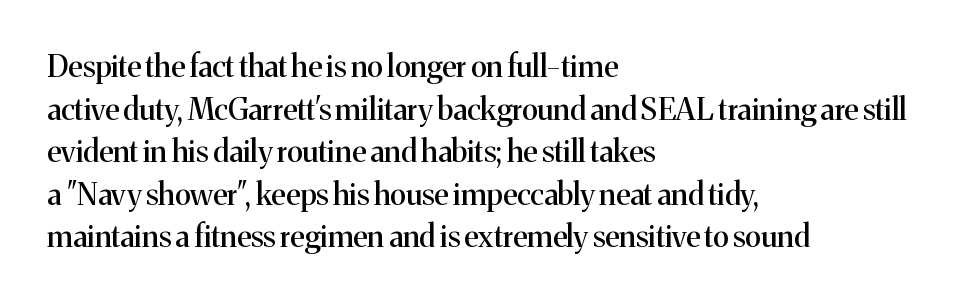
{"serif": "yes", "italic": "no", "width": "normal", "stroke_contrast": "medium", "x_height": "medium", "monospaced": "no", "underline": "no", "align": "left", "line_spacing": "normal", "line_spacing_ratio": 1.42, "letter_spacing": "normal", "letter_spacing_em": 0.0, "glyph_px": 30}
